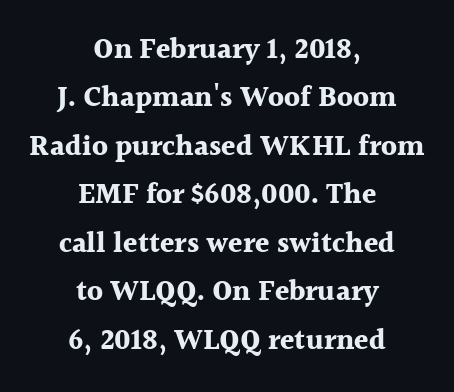
{"serif": "yes", "italic": "no", "bold": "yes", "weight": "bold", "width": "normal", "x_height": "medium", "monospaced": "no", "underline": "no", "align": "center", "line_spacing": "normal", "line_spacing_ratio": 1.67, "letter_spacing": "normal", "letter_spacing_em": 0.0, "glyph_px": 29}
